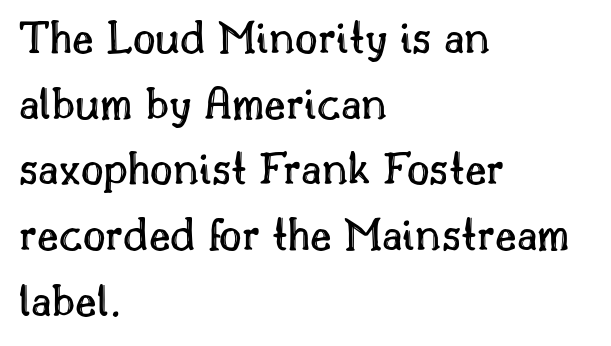
The strip under each line holds only bare page. The letters advance in unequal steps, a hallmark of proportional type. In terms of letterspacing, this is plain default setting. Leftover space on each line is placed entirely after the last word. Normally led — the rows are evenly, conventionally spaced. A roman cut, with each character standing at attention.
